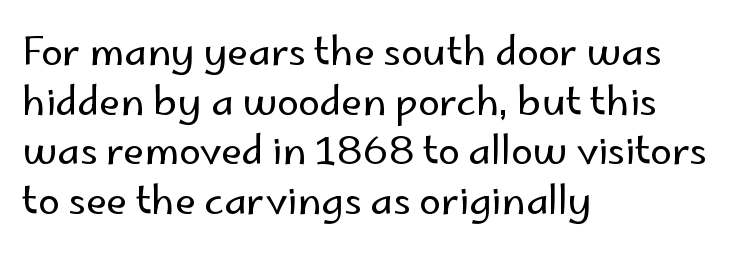
{"serif": "no", "italic": "no", "bold": "no", "weight": "regular", "width": "normal", "stroke_contrast": "low", "x_height": "small", "monospaced": "no", "underline": "no", "align": "left", "line_spacing": "normal", "line_spacing_ratio": 1.27, "letter_spacing": "normal", "letter_spacing_em": 0.0, "glyph_px": 39}
